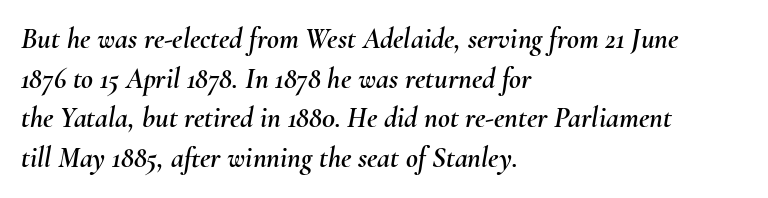
Q: Is the text italic (slanted)? A: Yes, it leans right by about 10 degrees.
Q: Is the text underlined? A: No.
Q: How is the paragraph aligned? A: Left-aligned.
Q: Is the spacing between letters normal or unusually wide? A: Normal.
Q: Is the spacing between lines tight, normal or loose? A: Normal.
Q: Width (condensed, normal, or wide)? A: Normal.
Q: Stroke contrast? A: Medium.
Q: x-height? A: Small.
Q: Monospaced? A: No.
